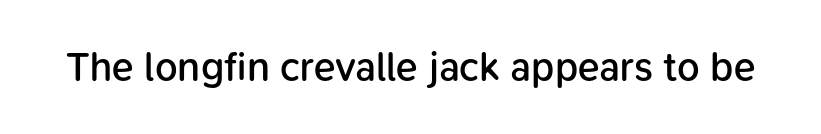
The rendering uses natural spacing where letterforms have individual widths. The area under the type is left untouched. Does the type have serifs? No, each stem ends abruptly. The specimen reads as upright at a glance. A somewhat darkened texture: the type is semibold rather than bold. You could call the tracking neutral — neither tight nor loose.
